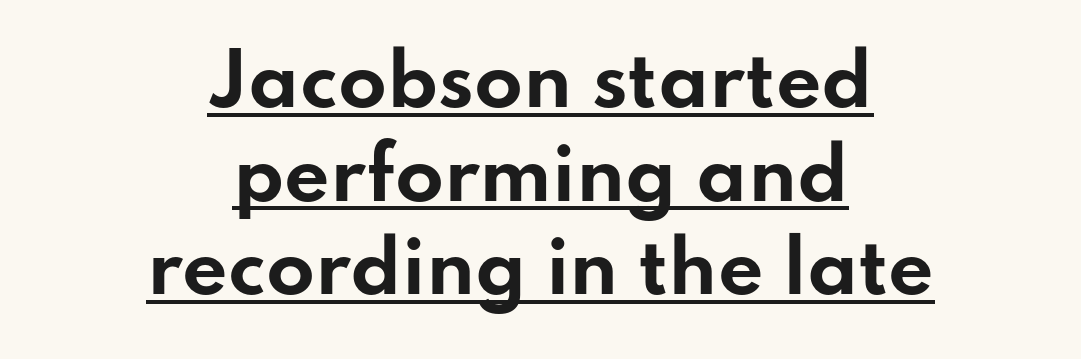
{"serif": "no", "italic": "no", "bold": "yes", "weight": "bold", "width": "wide", "stroke_contrast": "low", "x_height": "small", "monospaced": "no", "underline": "yes", "align": "center", "line_spacing": "normal", "line_spacing_ratio": 1.32, "letter_spacing": "normal", "letter_spacing_em": 0.0, "glyph_px": 71}
